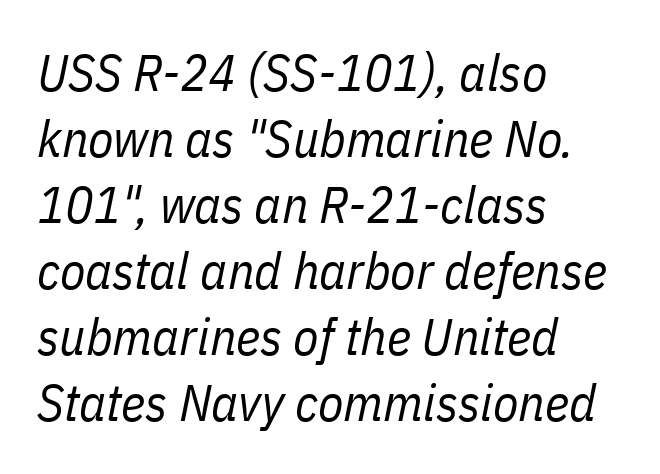
Q: Is the text bold? A: No.
Q: Is the text italic (slanted)? A: Yes, it leans right by about 11 degrees.
Q: Is the text underlined? A: No.
Q: How is the paragraph aligned? A: Left-aligned.
Q: Is the spacing between letters normal or unusually wide? A: Normal.
Q: Is the spacing between lines tight, normal or loose? A: Normal.
Q: Width (condensed, normal, or wide)? A: Condensed.
Q: Stroke contrast? A: Low.
Q: x-height? A: Medium.
Q: Monospaced? A: No.
